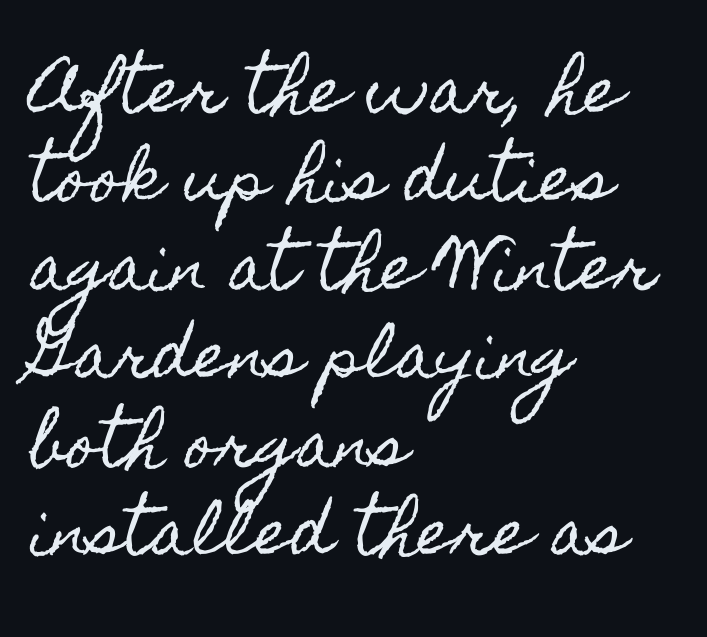
{"width": "condensed", "x_height": "small", "monospaced": "no", "underline": "no", "align": "left", "line_spacing": "normal", "line_spacing_ratio": 1.45, "letter_spacing": "normal", "letter_spacing_em": 0.0, "glyph_px": 61}
